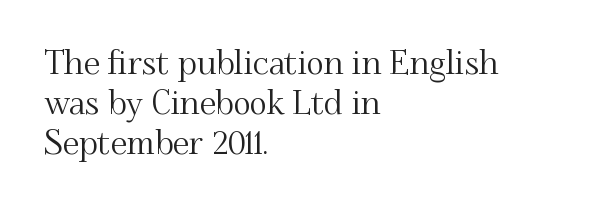
The image shows 33 px serif type, upright; set left-aligned, line spacing 1.21x, normal letter spacing, not underlined; medium stroke contrast and a small x-height.
